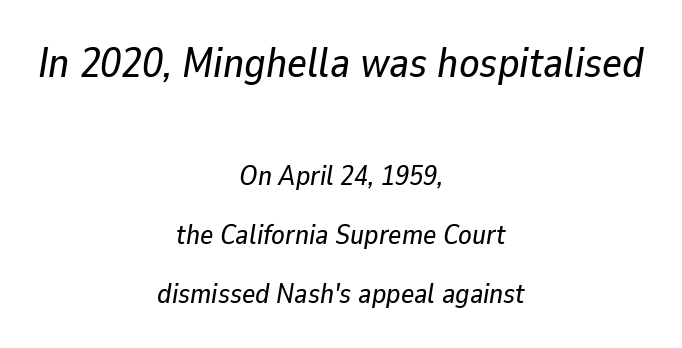
Larger block? The one above; the one below is distinctly smaller. Each letter keeps its own natural width here, so spacing adapts to shape. The paragraph has two soft edges and a firm central axis. The letters sit at their default tracking, neither squeezed nor spread. Glance below the letters and you will spot only blank space.
